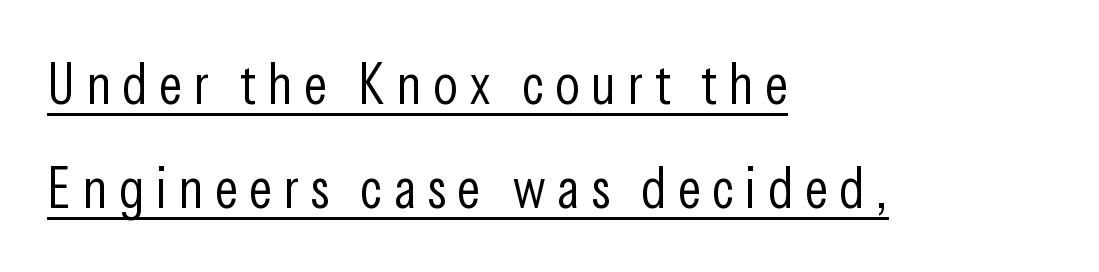
The image shows 57 px light, condensed sans-serif type, upright; set left-aligned, line spacing 1.83x, unusually wide letter spacing (+0.2 em), underlined; low stroke contrast and a medium x-height.
